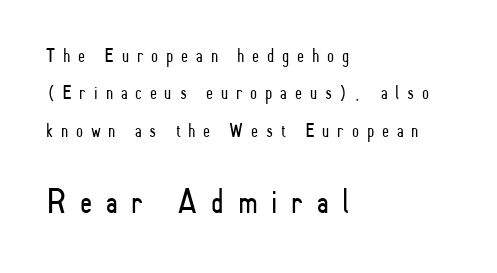
The image shows 35 px light, condensed sans-serif type, upright; set left-aligned, line spacing 1.87x, unusually wide letter spacing (+0.39 em), not underlined; the second (bottom) block is 1.75x larger; low stroke contrast and a small x-height.
